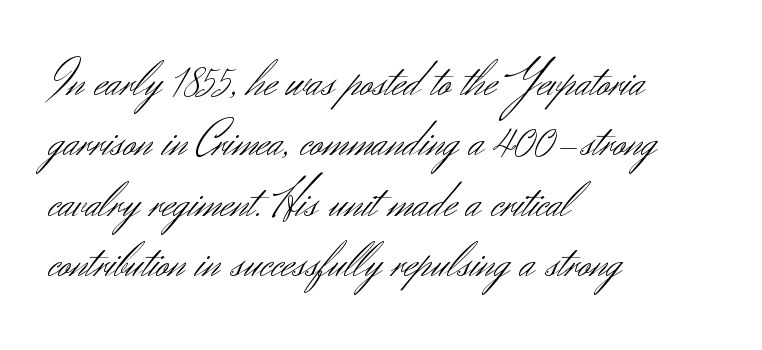
Q: Is the text bold? A: No.
Q: Is the text italic (slanted)? A: Yes.
Q: Is the typeface a serif or a sans-serif typeface? A: Sans-serif.
Q: Is the text underlined? A: No.
Q: How is the paragraph aligned? A: Left-aligned.
Q: Is the spacing between letters normal or unusually wide? A: Normal.
Q: Width (condensed, normal, or wide)? A: Normal.
Q: Stroke contrast? A: Medium.
Q: x-height? A: Small.
Q: Monospaced? A: No.
